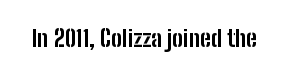
The image shows 23 px bold type, upright; set normal letter spacing, not underlined.
